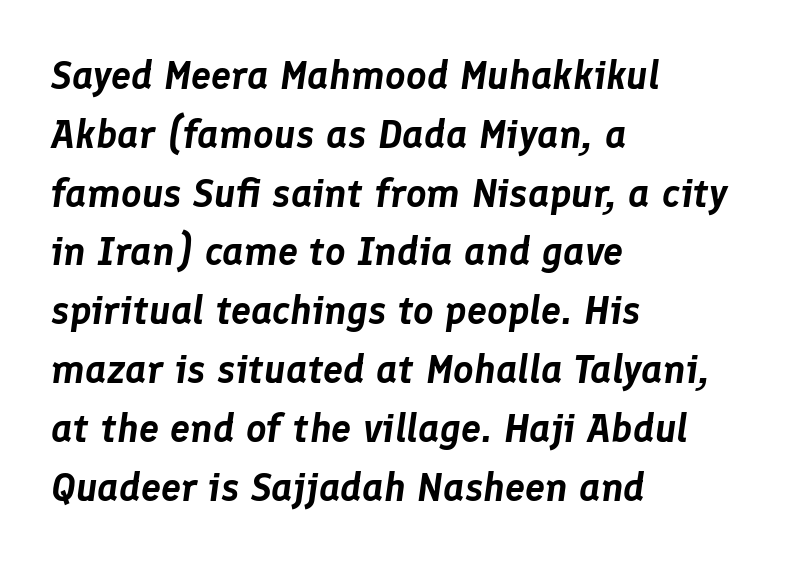
Q: Is the text italic (slanted)? A: Yes, it leans right by about 8 degrees.
Q: Is the text underlined? A: No.
Q: How is the paragraph aligned? A: Left-aligned.
Q: Is the spacing between letters normal or unusually wide? A: Normal.
Q: Is the spacing between lines tight, normal or loose? A: Normal.
Q: Width (condensed, normal, or wide)? A: Normal.
Q: Stroke contrast? A: Low.
Q: x-height? A: Medium.
Q: Monospaced? A: No.
